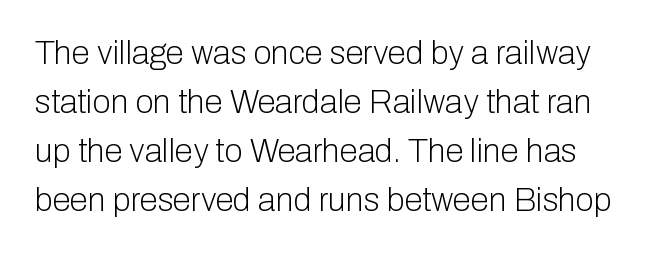
The image shows 33 px light sans-serif type, upright; set normal line spacing (1.48x), normal letter spacing, not underlined; low stroke contrast and a medium x-height.
